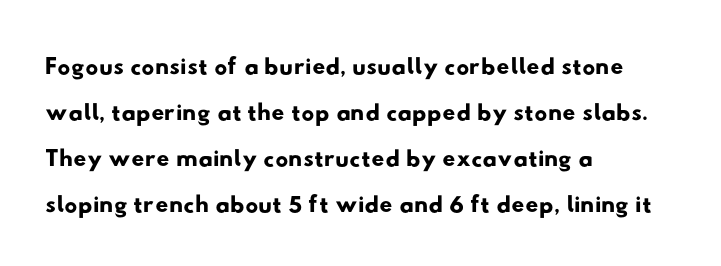
Classification — sans serif. The passage shown stacks its lines at a standard gap. This sample has the flowing, uneven cadence of proportional lettering. Letter spacing: default.
